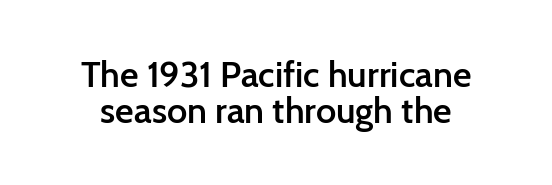
The image shows 36 px semibold sans-serif type, upright; set tight line spacing (1.01x), normal letter spacing, not underlined; low stroke contrast and a medium x-height.
